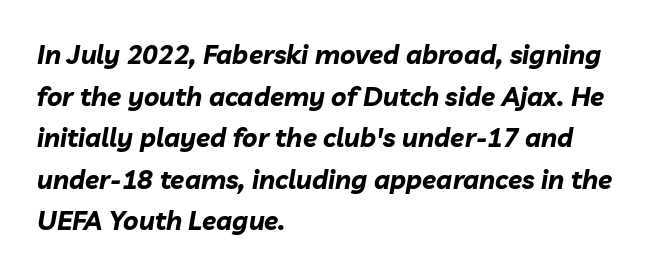
{"italic": "yes", "lean": "right", "slant_degrees": 10, "bold": "yes", "underline": "no", "align": "left", "line_spacing": "normal", "line_spacing_ratio": 1.6, "letter_spacing": "normal", "letter_spacing_em": 0.0, "glyph_px": 26}
